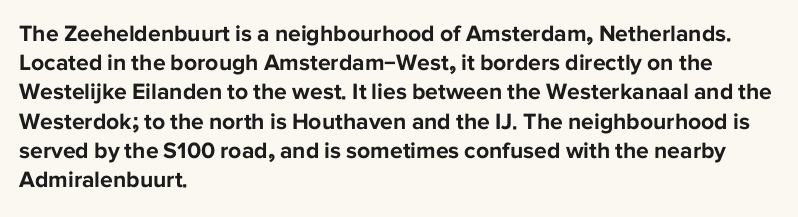
Is the block centered? No — it sits flush against the left margin. Strong, thick strokes mark this as bold type. Plain, unruled lines of type. Nothing unusual about the tracking: characters are spaced as the font intends. When letters stand straight like this, we call the style roman or upright. One glance says typical: line gaps are just what's usual.
